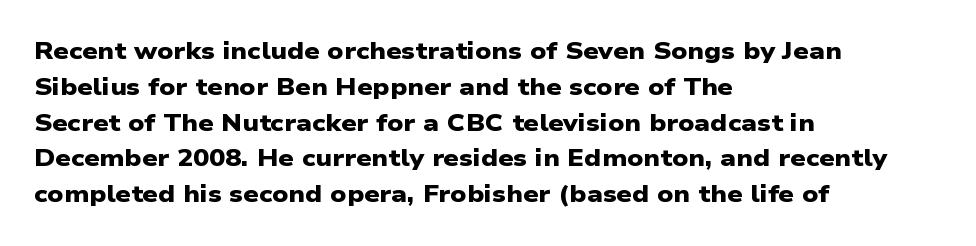
Where is the straight margin? On the left. Typographic density is high because the face is bold. Each new line begins a customary step beneath the previous one. This rendering leaves character spacing at its baseline value.
